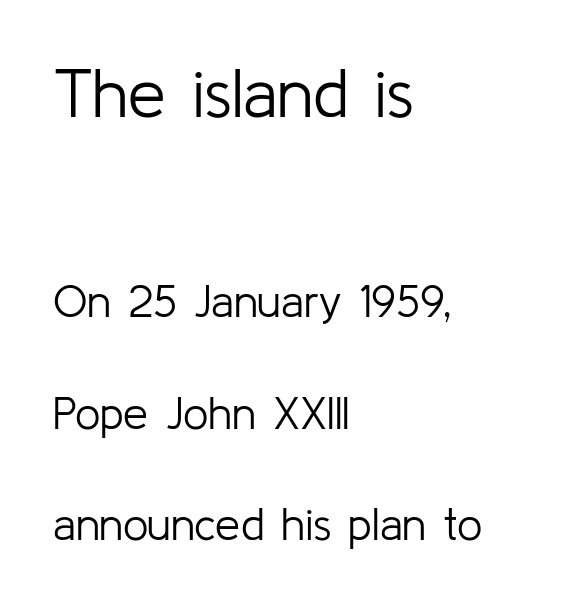
This rendering leaves character spacing at its baseline value. When letters stand straight like this, we call the style roman or upright. No heavy texture on the line: the type isn't bold. The passage shown is typed in a proportional face where columns would drift. To sum up the face: it is a sans, with no serifs. Horizontally, the lines are justified to the leading edge only.
